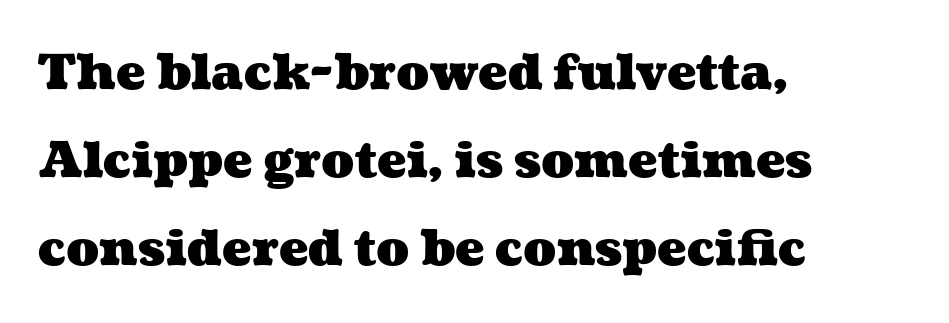
Q: Is the text bold? A: Yes.
Q: Is the text underlined? A: No.
Q: How is the paragraph aligned? A: Left-aligned.
Q: Is the spacing between letters normal or unusually wide? A: Normal.
Q: Width (condensed, normal, or wide)? A: Wide.
Q: Stroke contrast? A: Medium.
Q: x-height? A: Medium.
Q: Monospaced? A: No.
